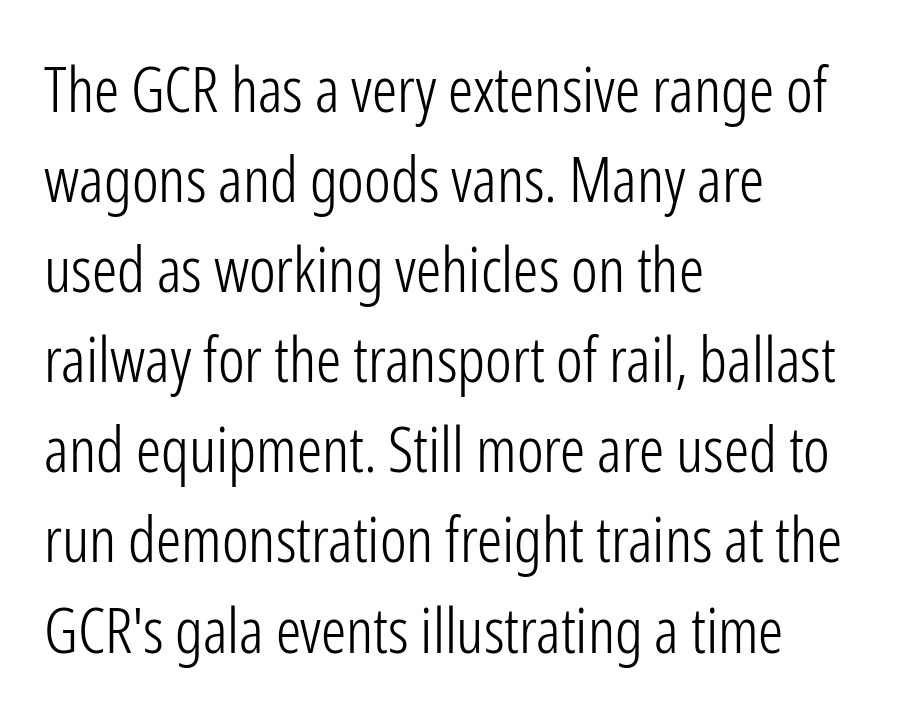
The image shows 63 px light, condensed sans-serif type, upright; set left-aligned, normal line spacing (1.43x), normal letter spacing, not underlined; low stroke contrast and a medium x-height.
